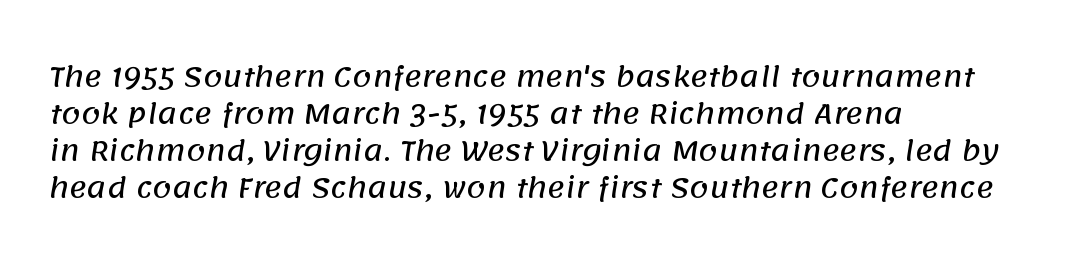
The image shows 27 px text type; set left-aligned, normal line spacing (1.37x), normal letter spacing, not underlined.
